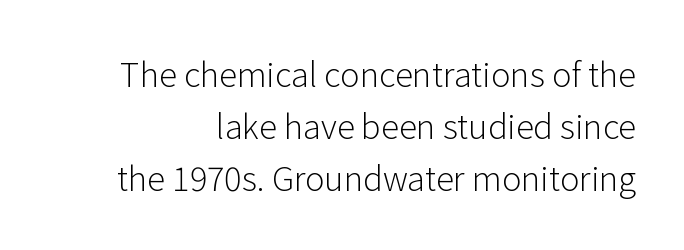
Q: Is the text bold? A: No.
Q: Is the text italic (slanted)? A: No, it is upright.
Q: Is the typeface a serif or a sans-serif typeface? A: Sans-serif.
Q: Is the text underlined? A: No.
Q: Is the spacing between letters normal or unusually wide? A: Normal.
Q: Is the spacing between lines tight, normal or loose? A: Normal.
Q: Width (condensed, normal, or wide)? A: Normal.
Q: Stroke contrast? A: Low.
Q: x-height? A: Medium.
Q: Monospaced? A: No.
